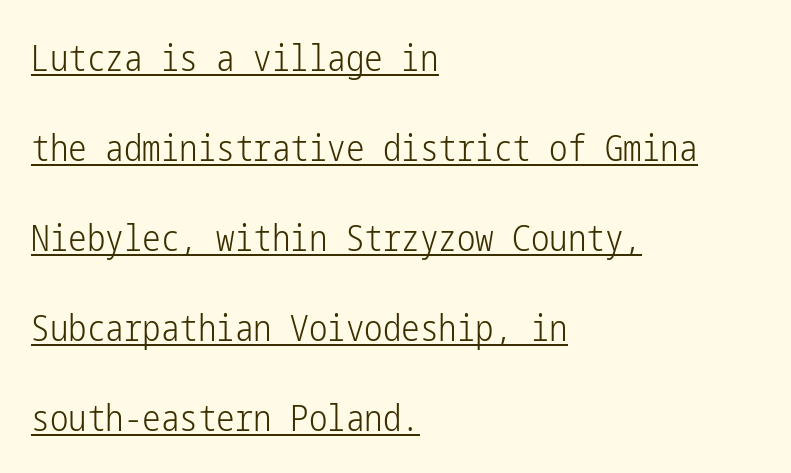
Q: Is the text bold? A: No.
Q: Is the text italic (slanted)? A: No, it is upright.
Q: Is the typeface a serif or a sans-serif typeface? A: Sans-serif.
Q: Is the text underlined? A: Yes.
Q: How is the paragraph aligned? A: Left-aligned.
Q: Is the spacing between letters normal or unusually wide? A: Normal.
Q: Is the spacing between lines tight, normal or loose? A: Loose.
Q: Width (condensed, normal, or wide)? A: Condensed.
Q: Stroke contrast? A: Low.
Q: x-height? A: Medium.
